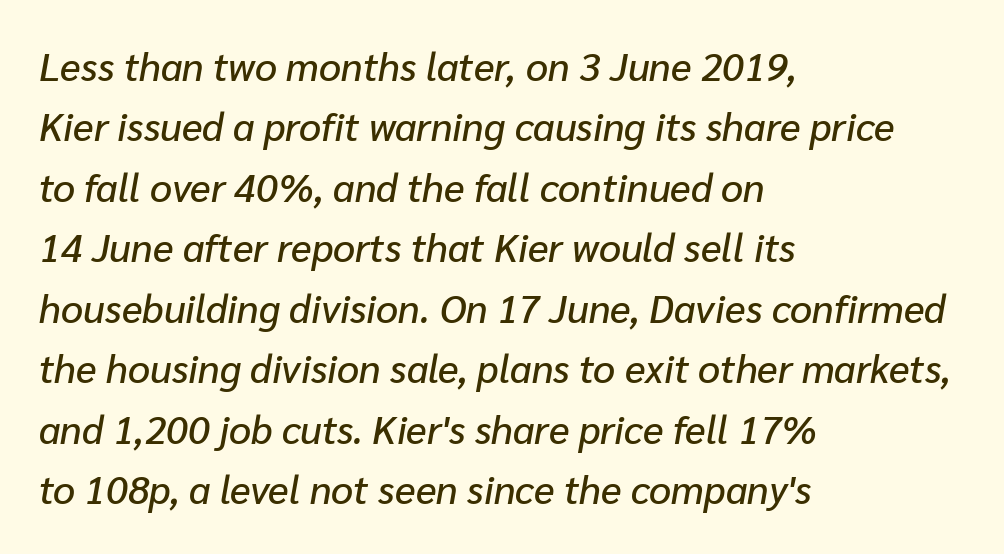
Characters are canted at an angle relative to the baseline's perpendicular. The gap between lines stays unmarked. Nothing unusual about the tracking: characters are spaced as the font intends. You could not count columns in this text — the font is proportionally spaced.
